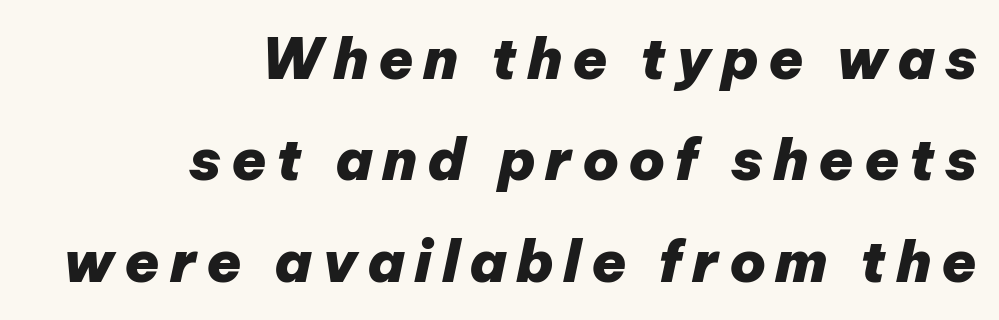
Q: Is the text bold? A: Yes.
Q: Is the text italic (slanted)? A: Yes, it leans right by about 12 degrees.
Q: Is the text underlined? A: No.
Q: How is the paragraph aligned? A: Right-aligned.
Q: Width (condensed, normal, or wide)? A: Normal.
Q: Stroke contrast? A: Low.
Q: x-height? A: Medium.
Q: Monospaced? A: No.
